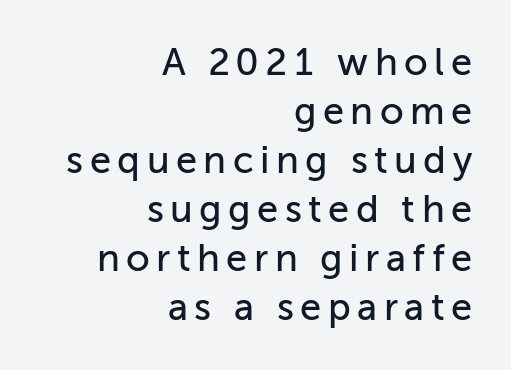
Each row of text sits above clean, open space. The face used here is proportionally spaced, like ordinary book or web type. Posture: upright roman. The rendering shows plain stroke endings on the letterforms — a sans-serif design. Successive baselines arrive at the customary interval. The text block is weighted toward the right margin, trailing off unevenly leftward.
